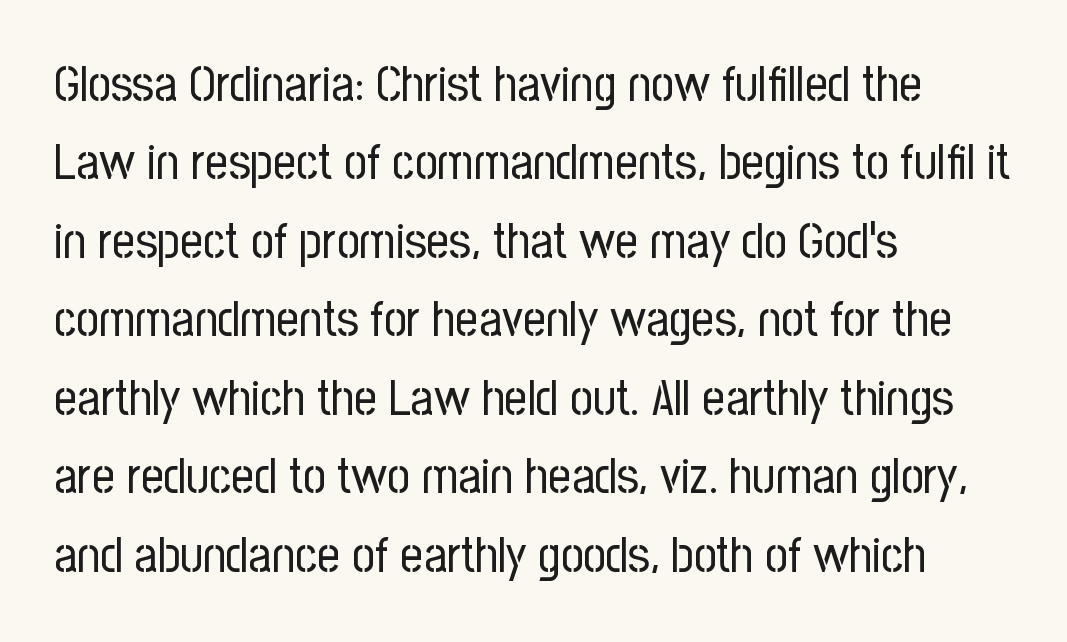
Check the space under the baseline: it is left empty. Is there any slant? The stems are plumb. Proportional: the letters do not fall into vertical columns. Caption: face not bold, strokes unweighted. Look at the tracking — it's just the regular setting, nothing added. Each letter's strokes conclude bluntly, with no projecting serifs.
